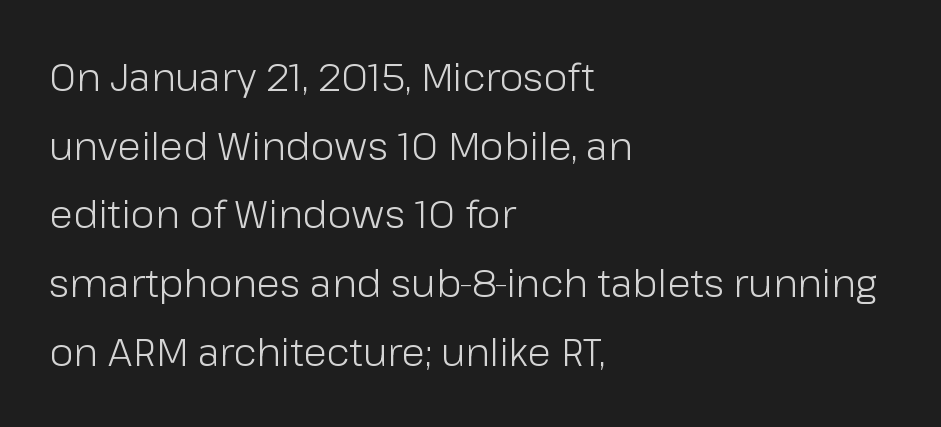
How are the letters spaced? Ordinarily, with no added tracking. Weight: regular or lighter. Italic: no, the glyphs are upright roman. Line beginnings align vertically; line endings do not.
